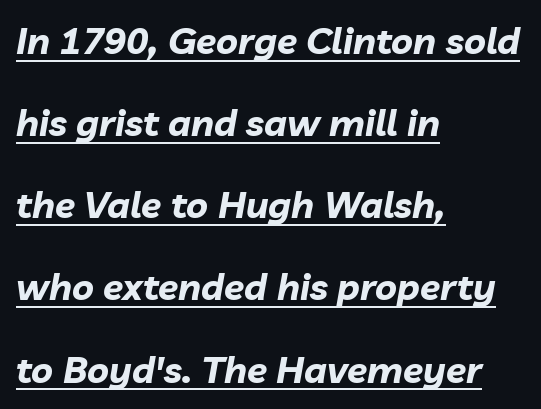
{"italic": "yes", "lean": "right", "slant_degrees": 10, "bold": "yes", "weight": "bold", "width": "normal", "stroke_contrast": "low", "x_height": "medium", "monospaced": "no", "underline": "yes", "align": "left", "line_spacing": "loose", "line_spacing_ratio": 2.22, "letter_spacing": "normal", "letter_spacing_em": 0.0, "glyph_px": 37}
